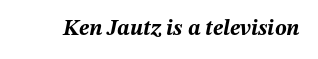
{"italic": "yes", "lean": "right", "slant_degrees": 12, "bold": "yes", "underline": "no", "letter_spacing": "normal", "letter_spacing_em": 0.0, "glyph_px": 22}
